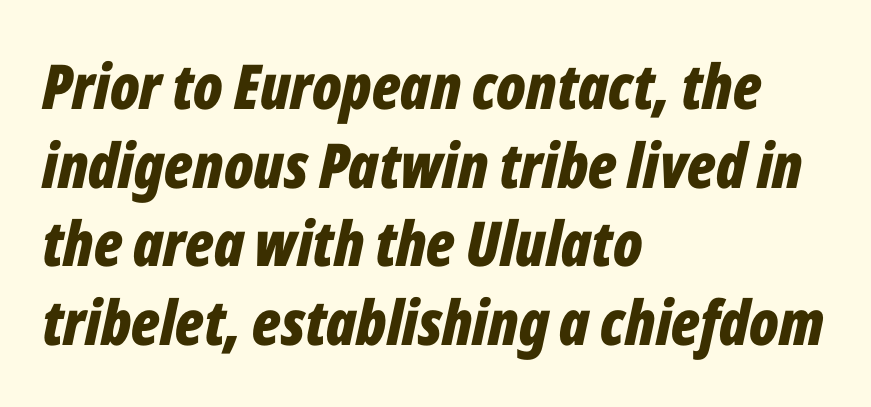
Q: Is the text bold? A: Yes.
Q: Is the text italic (slanted)? A: Yes, it leans right by about 12 degrees.
Q: Is the text underlined? A: No.
Q: How is the paragraph aligned? A: Left-aligned.
Q: Is the spacing between letters normal or unusually wide? A: Normal.
Q: Is the spacing between lines tight, normal or loose? A: Normal.
Q: Width (condensed, normal, or wide)? A: Condensed.
Q: Stroke contrast? A: Low.
Q: x-height? A: Medium.
Q: Monospaced? A: No.
